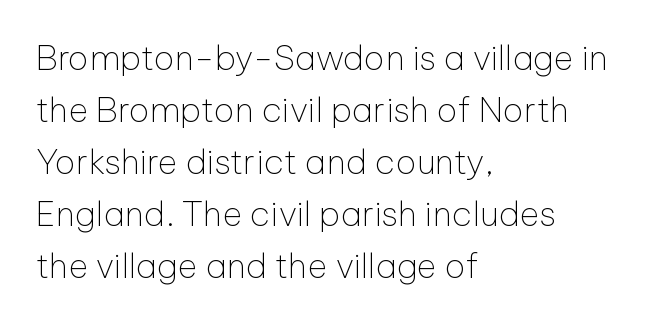
The lines sit at an ordinary, default distance from one another. This is sans-serif lettering, the kind often seen on screens and signage. Stems and bowls with no extra thickness — not bold. Posture: vertical.
